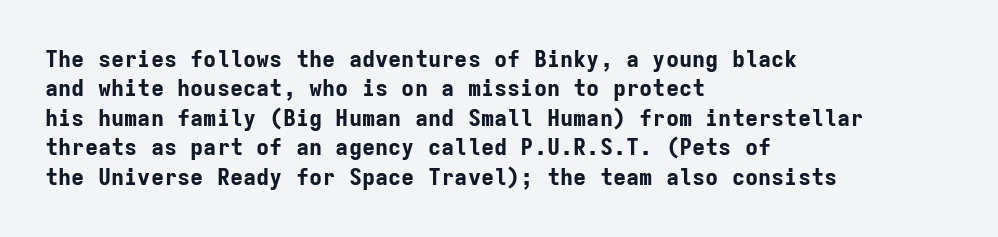
The image shows 22 px bold type, upright; set left-aligned, normal line spacing (1.34x), normal letter spacing, not underlined.
